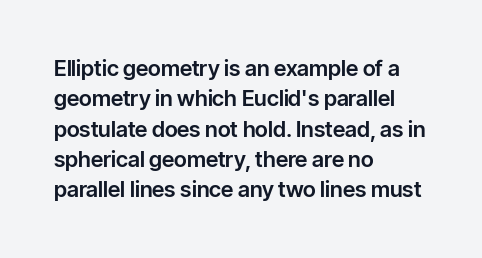
The image shows 22 px text type, upright; set left-aligned, normal line spacing (1.38x), normal letter spacing, not underlined.
